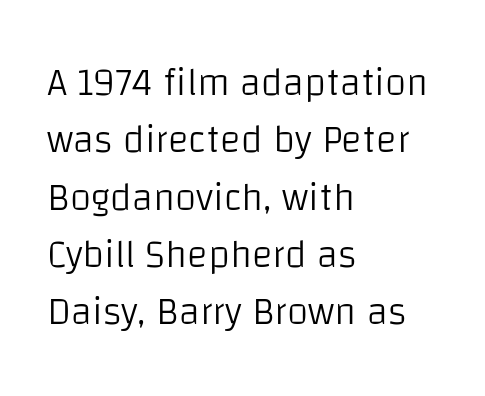
The image shows 39 px light sans-serif type, upright; set left-aligned, normal line spacing (1.47x), normal letter spacing, not underlined; low stroke contrast and a large x-height.
